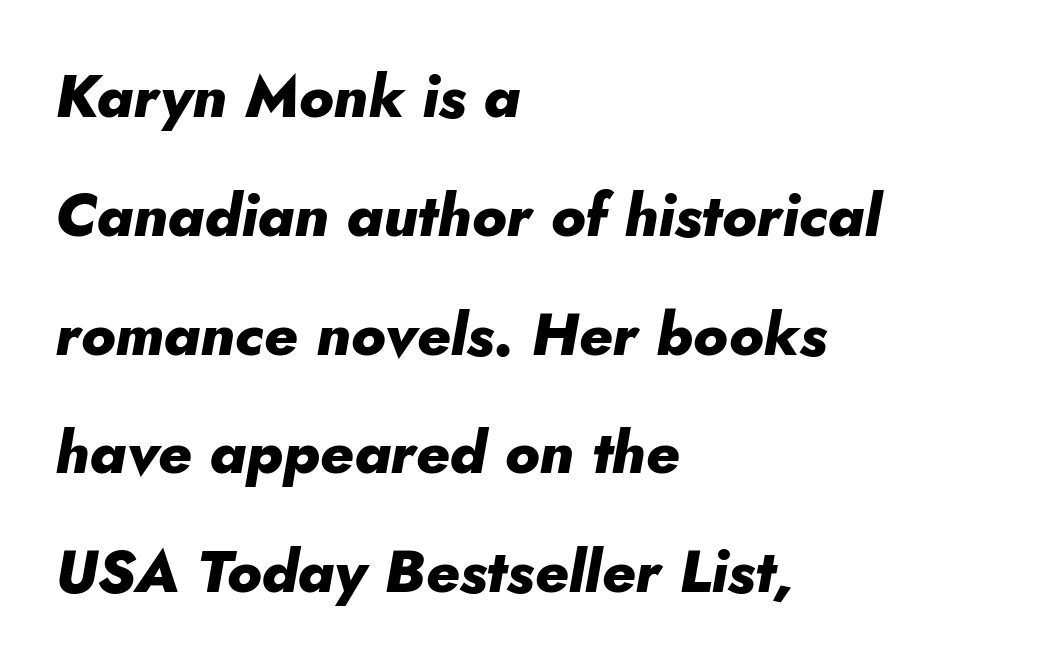
{"italic": "yes", "lean": "right", "slant_degrees": 10, "bold": "yes", "weight": "heavy", "width": "normal", "stroke_contrast": "low", "x_height": "small", "monospaced": "no", "underline": "no", "align": "left", "line_spacing": "loose", "line_spacing_ratio": 1.98, "letter_spacing": "normal", "letter_spacing_em": 0.0, "glyph_px": 60}
